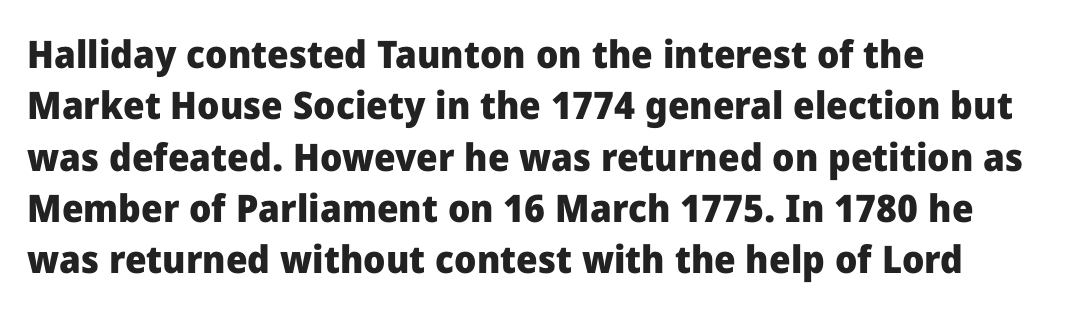
The image shows 38 px heavy sans-serif type, upright; set left-aligned, normal line spacing (1.35x), normal letter spacing, not underlined; low stroke contrast and a medium x-height.
